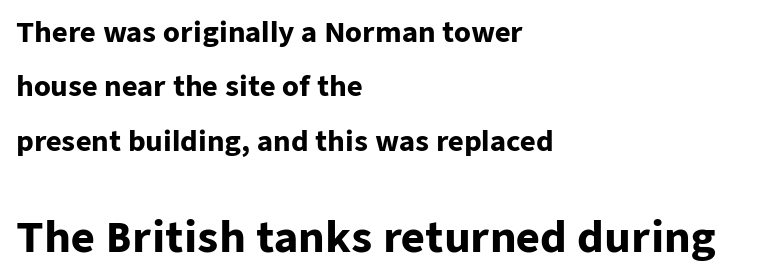
Unmarked baselines from the first word to the last. The text block is weighted toward the left margin, trailing off unevenly rightward. Summary of vertical rhythm: relaxed, with wide interline spacing. Note the varied advance widths — an 'i' is clearly narrower than an 'm'. Each letter's strokes conclude bluntly, with no projecting serifs. Is the type bold? Yes — the strokes are clearly thick and heavy.
